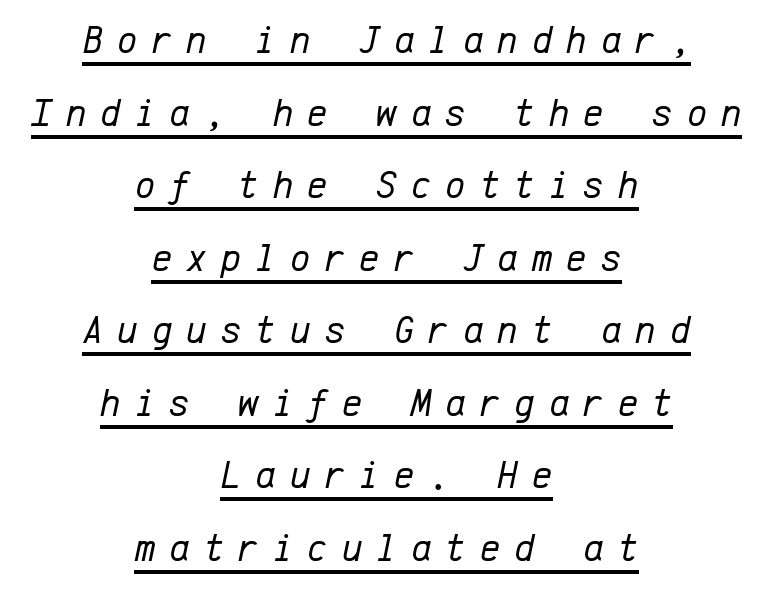
Q: Is the text bold? A: No.
Q: Is the text italic (slanted)? A: Yes, it leans right by about 12 degrees.
Q: Is the text underlined? A: Yes.
Q: How is the paragraph aligned? A: Centered.
Q: Is the spacing between letters normal or unusually wide? A: Unusually wide.
Q: Width (condensed, normal, or wide)? A: Normal.
Q: Stroke contrast? A: Low.
Q: x-height? A: Medium.
Q: Monospaced? A: Yes.
